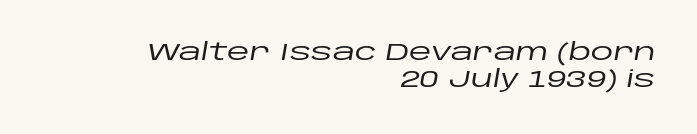
The image shows 23 px text type, italic (leaning right); set right-aligned, line spacing 1.17x, normal letter spacing, not underlined.
